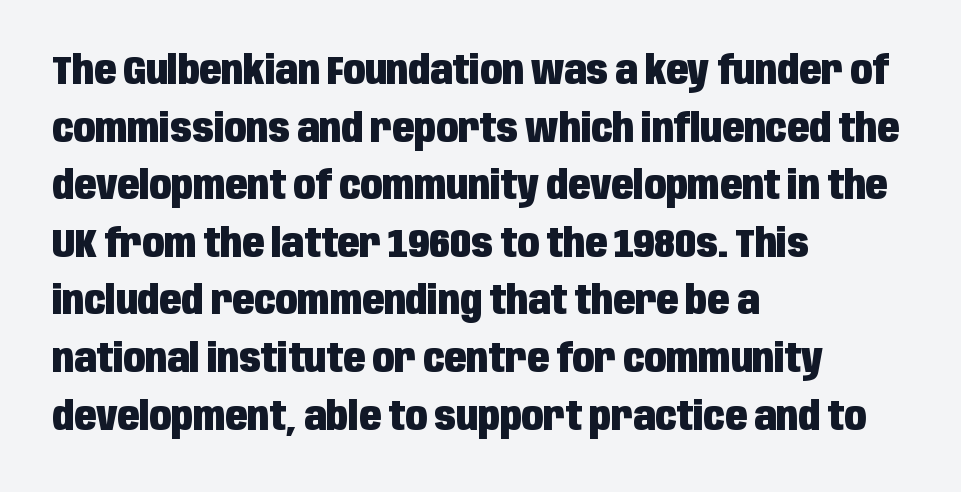
The letters stand straight up with perfectly vertical stems. Look at the bottom of the vertical strokes: they stop flat, with no serifs. The compositor pushed each line to the left boundary. The line texture is even and compact thanks to regular tracking. This sample keeps an unexceptional amount of space between lines.
